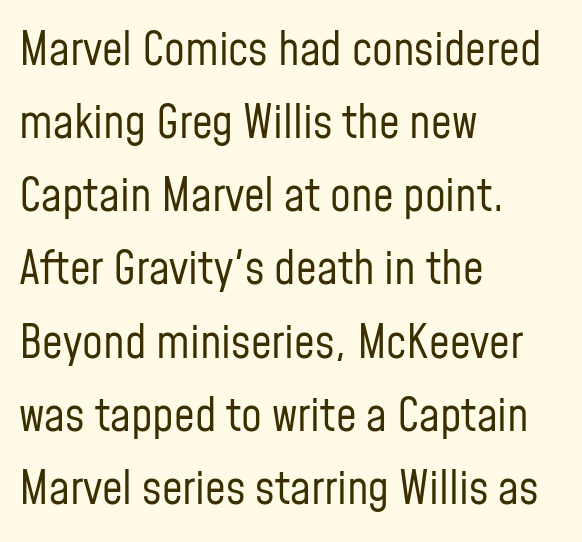
{"serif": "no", "italic": "no", "bold": "no", "weight": "regular", "width": "condensed", "stroke_contrast": "low", "x_height": "medium", "monospaced": "no", "underline": "no", "align": "left", "line_spacing": "normal", "line_spacing_ratio": 1.59, "letter_spacing": "normal", "letter_spacing_em": 0.0, "glyph_px": 46}
